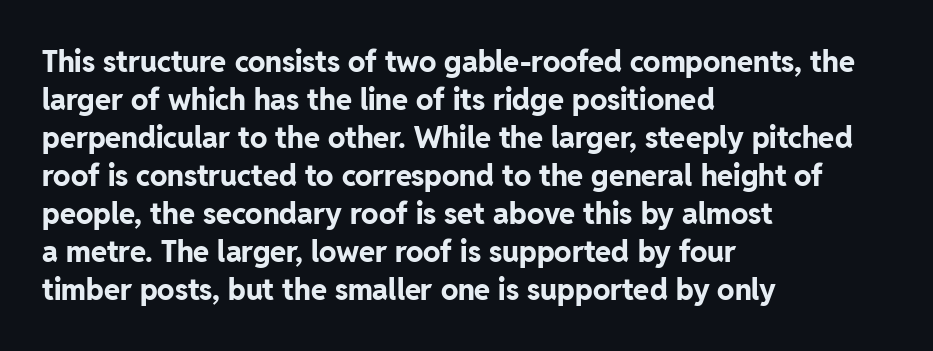
The image shows 29 px bold sans-serif type, upright; set left-aligned, normal line spacing (1.31x), normal letter spacing, not underlined; low stroke contrast and a medium x-height.
